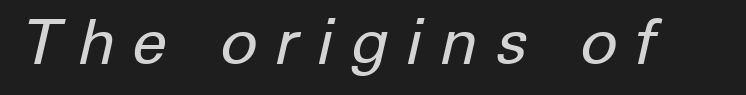
Nothing heavy about these letters — not bold at all. The face used here has a pronounced slope to its letters. Each letter keeps its own natural width here, so spacing adapts to shape. Each word looks stretched out because of the extra space between its letters.
